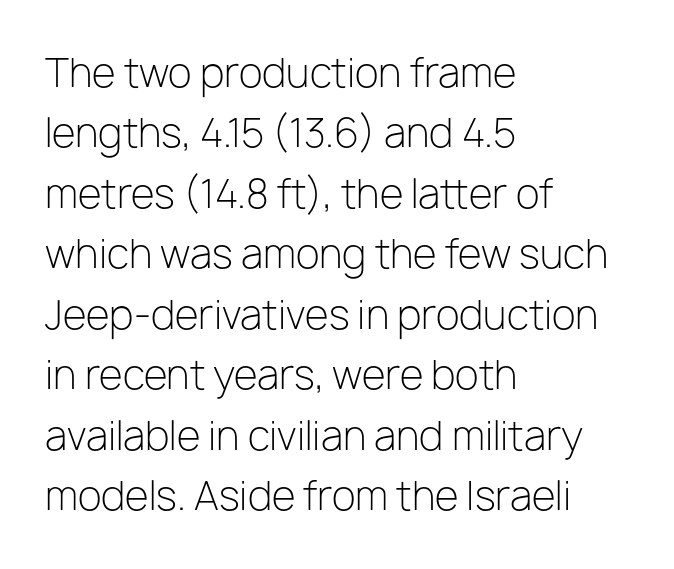
Do the characters align in a grid? No, the font is proportional. Observe the ordinary spacing: letters are neighbours, not strangers. The space directly below the letters is spotless. Weight: not bold — regular or lighter. Which margin do the lines hug? The left one — the right edge is uneven. Serif or sans? Sans — the stroke terminals are bare.
